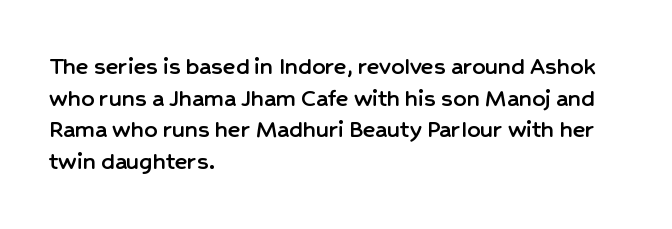
The image shows 26 px text type, upright; set left-aligned, line spacing 1.22x, normal letter spacing, not underlined.
